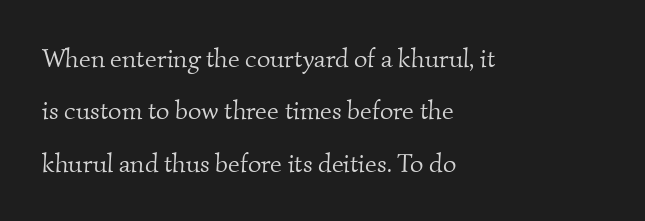
Honestly, the rows look like they've been pulled way apart. The zone under the glyphs is completely vacant. The letterforms sit at book weight or below. The typesetter chose a ragged-right arrangement here. Short note: letters normally spaced.
